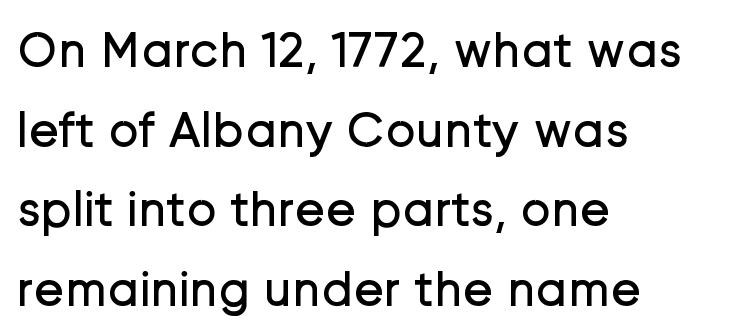
{"serif": "no", "italic": "no", "bold": "no", "weight": "regular", "width": "normal", "stroke_contrast": "low", "x_height": "medium", "monospaced": "no", "underline": "no", "align": "left", "line_spacing": "normal", "line_spacing_ratio": 1.56, "letter_spacing": "normal", "letter_spacing_em": 0.0, "glyph_px": 51}
